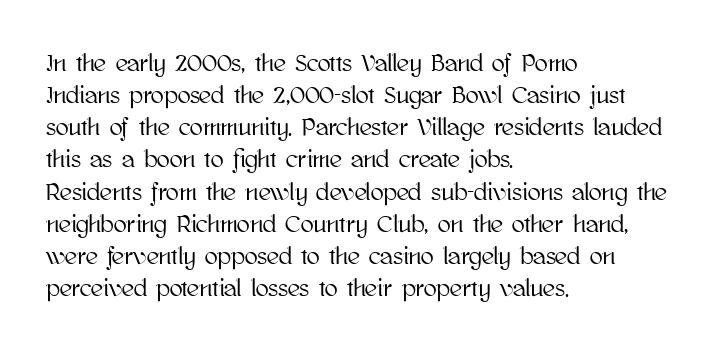
{"italic": "no", "underline": "no", "align": "left", "line_spacing": "normal", "line_spacing_ratio": 1.34, "letter_spacing": "normal", "letter_spacing_em": 0.0, "glyph_px": 24}
